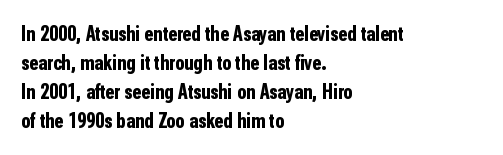
The lines are quadded left. These lines keep a tight, regular rhythm from letter to letter. The gap between lines stays unmarked. It's the straight-up-and-down kind of type. The rendering uses a moderate line-height, typical for paragraphs. Pretty heavy lettering here — definitely bold.
